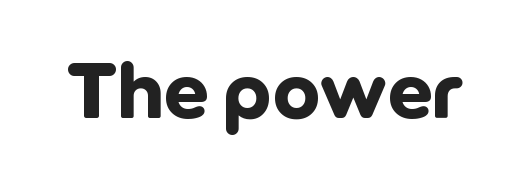
The type sits square on the baseline with zero lean. The letters advance in unequal steps, a hallmark of proportional type. A full-strength bold gives these letters their thick strokes. Serif or sans? Sans — the stroke terminals are bare. Look at the tracking — it's just the regular setting, nothing added. Each row of text sits above clean, open space.
